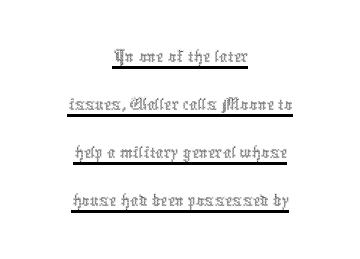
Observe the ordinary spacing: letters are neighbours, not strangers. Character widths vary here, with narrow letters taking less room than wide ones. Rendered with straight, roman letterforms. Is the stroke heavy? The answer is a plain regular-or-lighter.
